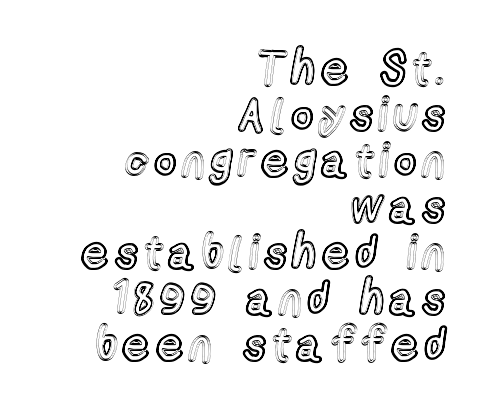
A typesetter would call this proportional, since set widths differ per character. A clean baseline with only descenders dipping below it. In CSS terms this would be text-align: right. The line-height multiplier appears low, near solid setting.
